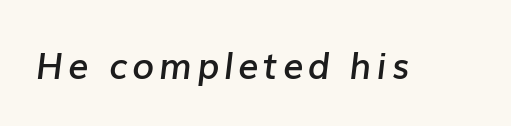
Q: Is the text bold? A: Semi-bold.
Q: Is the text italic (slanted)? A: Yes, it leans right by about 7 degrees.
Q: Is the text underlined? A: No.
Q: Width (condensed, normal, or wide)? A: Normal.
Q: Stroke contrast? A: Low.
Q: x-height? A: Medium.
Q: Monospaced? A: No.
